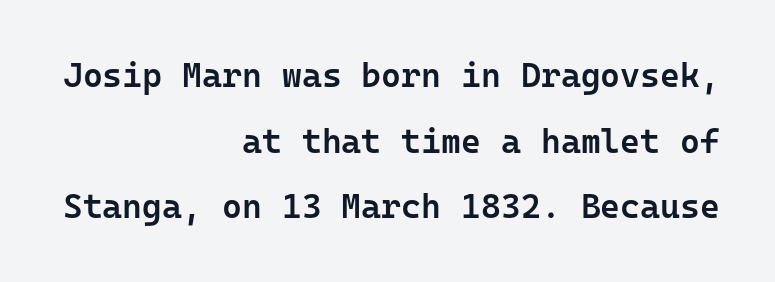
The image shows 34 px semibold sans-serif type, upright, monospaced; set right-aligned, loose line spacing (1.93x), normal letter spacing, not underlined; low stroke contrast and a medium x-height.
